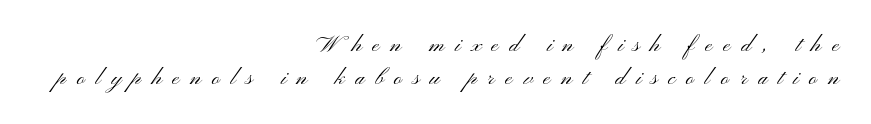
The strip under each line holds only bare page. The passage shown has open, widely tracked lettering throughout. Serif or sans? Sans — the stroke terminals are bare. The typesetter chose a ragged-left arrangement here. Looks like regular typesetting: each glyph gets only the width it needs.
